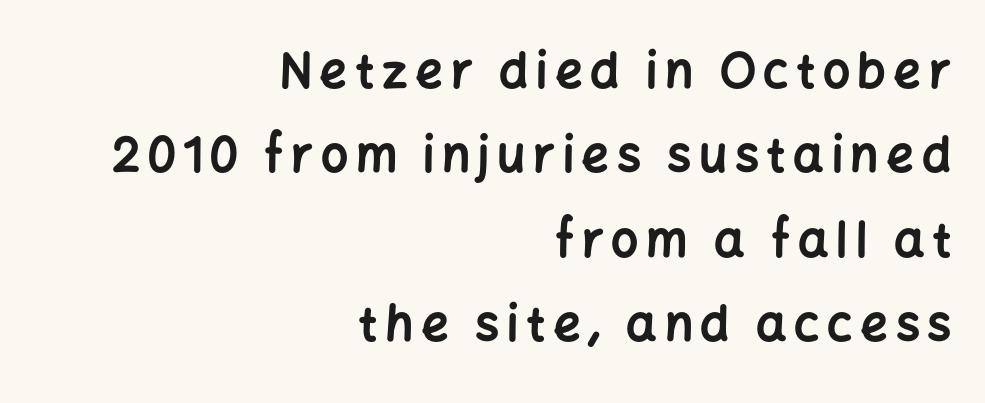
Q: Is the text bold? A: Yes.
Q: Is the text italic (slanted)? A: No, it is upright.
Q: Is the typeface a serif or a sans-serif typeface? A: Sans-serif.
Q: Is the text underlined? A: No.
Q: How is the paragraph aligned? A: Right-aligned.
Q: Width (condensed, normal, or wide)? A: Normal.
Q: Stroke contrast? A: Low.
Q: x-height? A: Medium.
Q: Monospaced? A: No.
